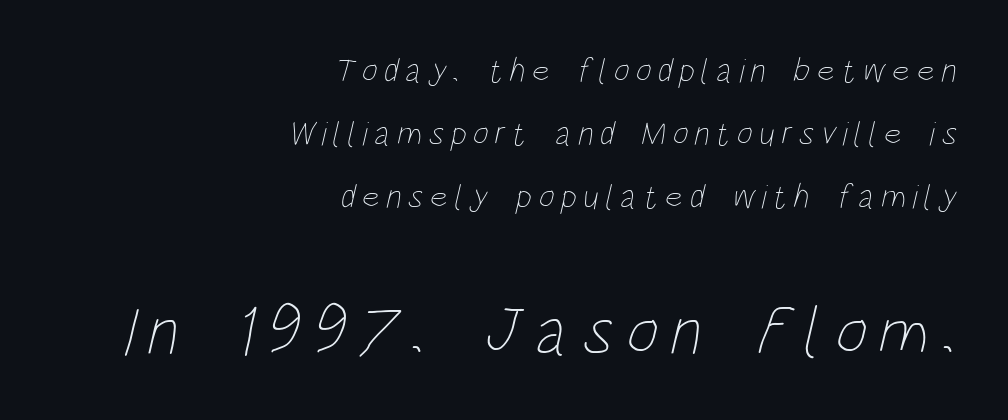
The image shows 69 px thin, condensed type; set right-aligned, line spacing 1.85x, not underlined; the second (bottom) block is 2.03x larger; low stroke contrast and a large x-height.
